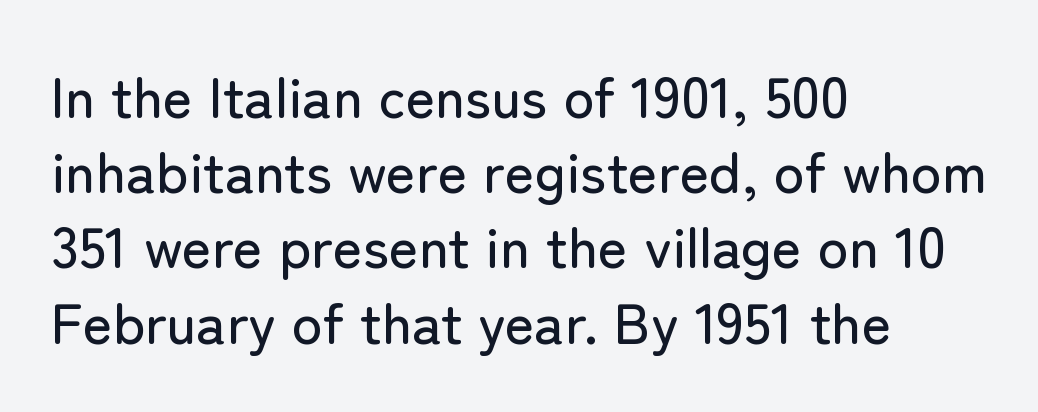
The passage shown is not underscored anywhere. Vertical spacing — default. Layout note: lines flush left. Spacing verdict: proportional, widths tailored to each character.
